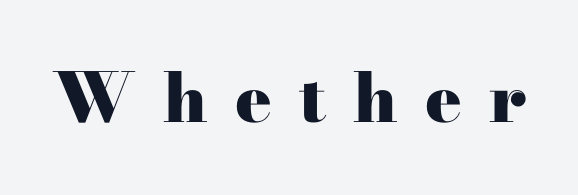
The type is letterspaced generously, with wide tracking. Do the characters align in a grid? No, the font is proportional. Strokes here are thick enough to call this a true bold. Does the lettering tilt? It doesn't — this is upright. You can tell from the footed stems that serif type was used. Descenders are the only things crossing below the line.
